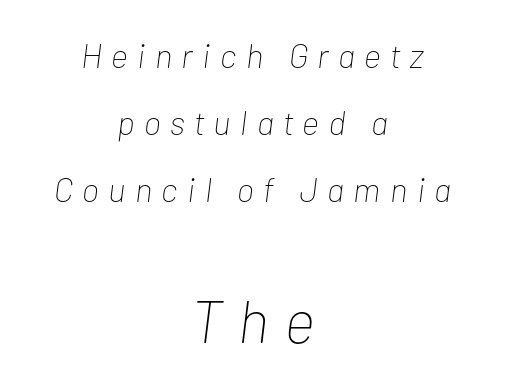
The image shows 60 px thin, condensed type, italic (leaning right); set centered, loose line spacing (1.97x), unusually wide letter spacing (+0.28 em), not underlined; the second (bottom) block is 1.76x larger; low stroke contrast and a medium x-height.
